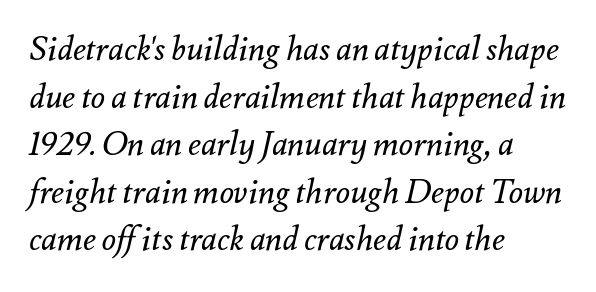
{"italic": "yes", "lean": "right", "slant_degrees": 12, "bold": "no", "weight": "regular", "width": "normal", "stroke_contrast": "medium", "x_height": "small", "monospaced": "no", "underline": "no", "align": "left", "line_spacing": "normal", "line_spacing_ratio": 1.44, "letter_spacing": "normal", "letter_spacing_em": 0.0, "glyph_px": 33}
